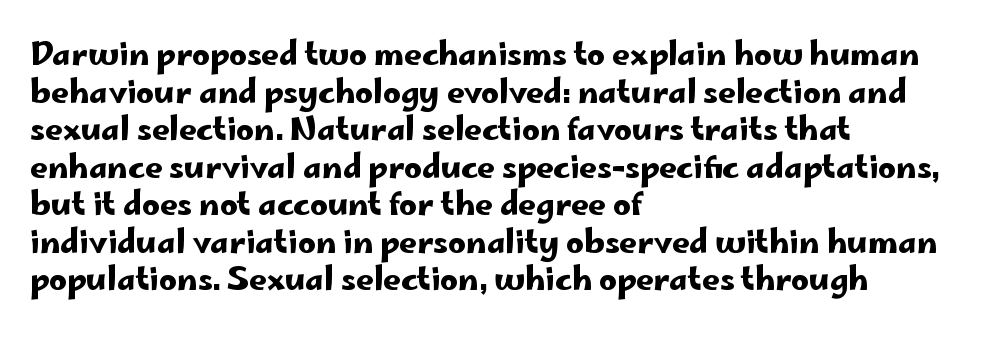
The image shows 31 px wide sans-serif type, upright; set left-aligned, line spacing 1.21x, normal letter spacing, not underlined; low stroke contrast and a small x-height.
